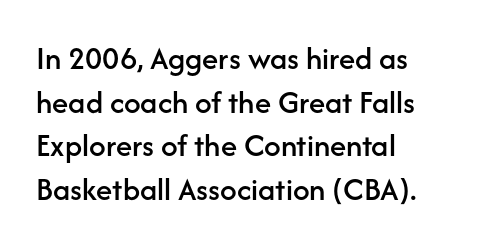
Q: Is the text italic (slanted)? A: No, it is upright.
Q: Is the typeface a serif or a sans-serif typeface? A: Sans-serif.
Q: Is the text underlined? A: No.
Q: How is the paragraph aligned? A: Left-aligned.
Q: Is the spacing between letters normal or unusually wide? A: Normal.
Q: Is the spacing between lines tight, normal or loose? A: Normal.
Q: Width (condensed, normal, or wide)? A: Normal.
Q: Stroke contrast? A: Low.
Q: x-height? A: Medium.
Q: Monospaced? A: No.
